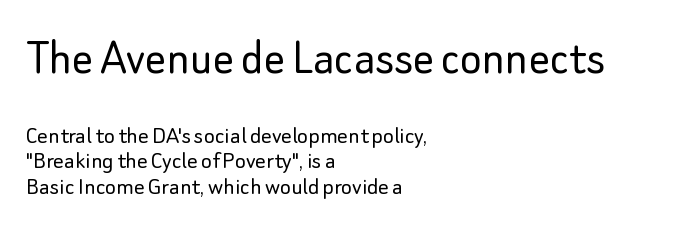
Q: Is the text bold? A: No.
Q: Is the text italic (slanted)? A: No, it is upright.
Q: Is the typeface a serif or a sans-serif typeface? A: Sans-serif.
Q: Is the text underlined? A: No.
Q: How is the paragraph aligned? A: Left-aligned.
Q: Is the spacing between letters normal or unusually wide? A: Normal.
Q: Is the spacing between lines tight, normal or loose? A: Tight.
Q: Which block of text is set in a larger size, the first (top) or the second (bottom)? A: The first (top) one.
Q: Width (condensed, normal, or wide)? A: Normal.
Q: Stroke contrast? A: Low.
Q: x-height? A: Small.
Q: Monospaced? A: No.
